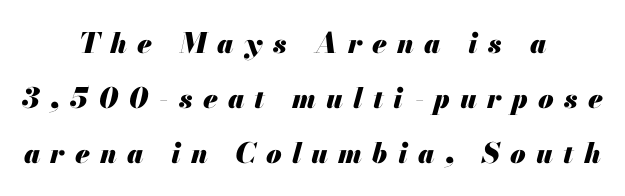
Proportional: the letters do not fall into vertical columns. Style check: oblique. The zone under the glyphs is completely vacant. Typographic density is high because the face is bold. If you folded the block vertically in half, each line would mirror itself in length. Look at the tracking — it's clearly loosened, letters drifting apart.
